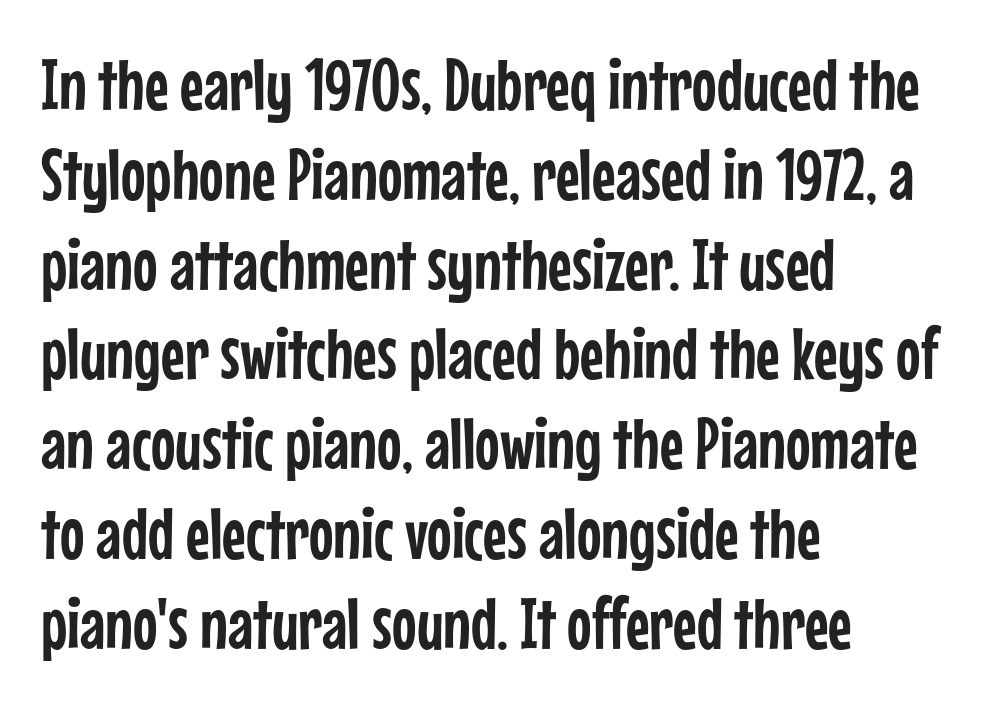
{"serif": "no", "italic": "no", "width": "condensed", "stroke_contrast": "low", "x_height": "medium", "monospaced": "no", "underline": "no", "align": "left", "line_spacing_ratio": 1.23, "letter_spacing": "normal", "letter_spacing_em": 0.0, "glyph_px": 73}
